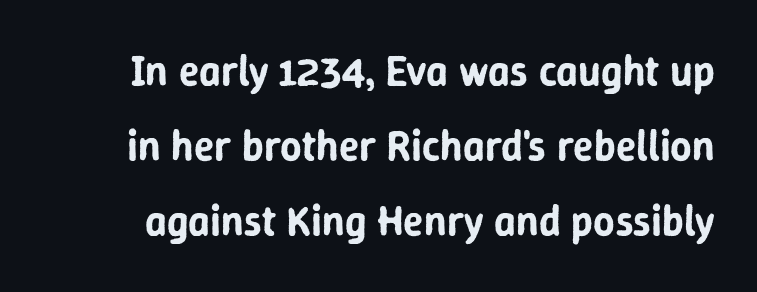
{"serif": "no", "italic": "no", "width": "normal", "stroke_contrast": "low", "x_height": "medium", "monospaced": "no", "underline": "no", "line_spacing_ratio": 1.79, "letter_spacing": "normal", "letter_spacing_em": 0.0, "glyph_px": 42}
